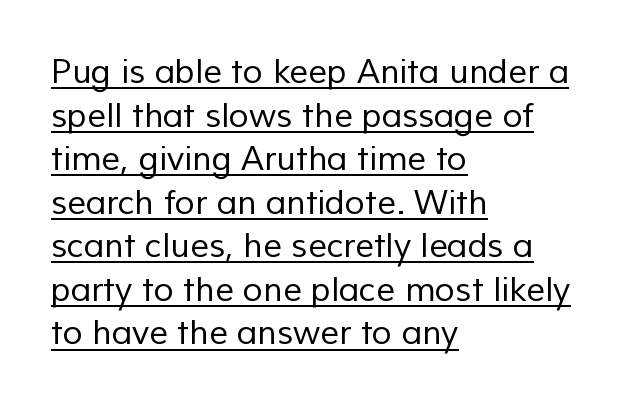
Q: Is the text bold? A: No.
Q: Is the typeface a serif or a sans-serif typeface? A: Sans-serif.
Q: Is the text underlined? A: Yes.
Q: How is the paragraph aligned? A: Left-aligned.
Q: Is the spacing between letters normal or unusually wide? A: Normal.
Q: Is the spacing between lines tight, normal or loose? A: Normal.
Q: Width (condensed, normal, or wide)? A: Normal.
Q: Stroke contrast? A: Low.
Q: x-height? A: Medium.
Q: Monospaced? A: No.
